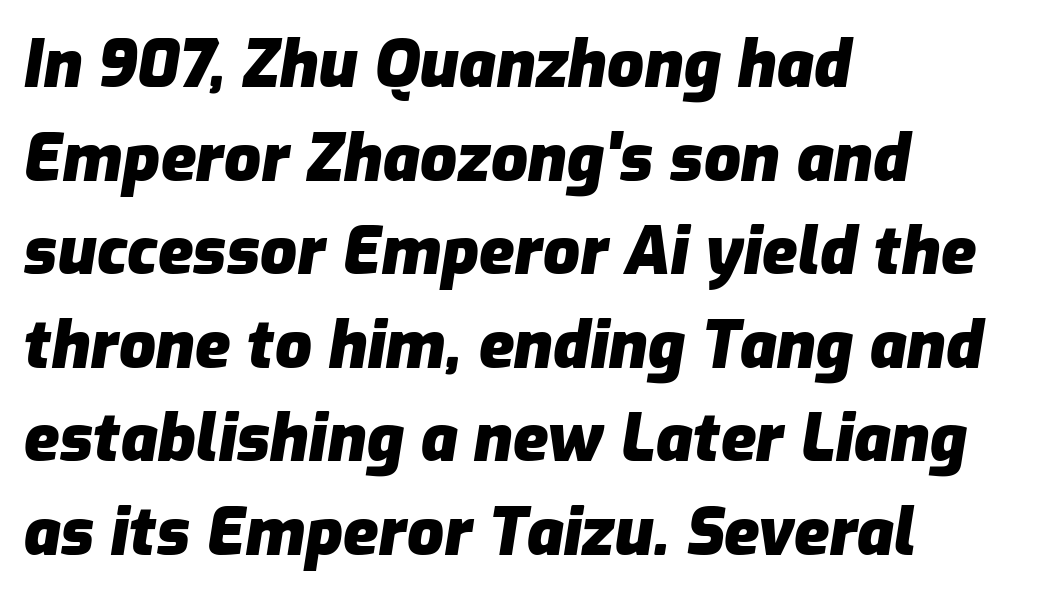
Q: Is the text bold? A: Yes.
Q: Is the text italic (slanted)? A: Yes, it leans right by about 9 degrees.
Q: Is the text underlined? A: No.
Q: How is the paragraph aligned? A: Left-aligned.
Q: Is the spacing between letters normal or unusually wide? A: Normal.
Q: Is the spacing between lines tight, normal or loose? A: Normal.
Q: Width (condensed, normal, or wide)? A: Normal.
Q: Stroke contrast? A: Low.
Q: x-height? A: Medium.
Q: Monospaced? A: No.
